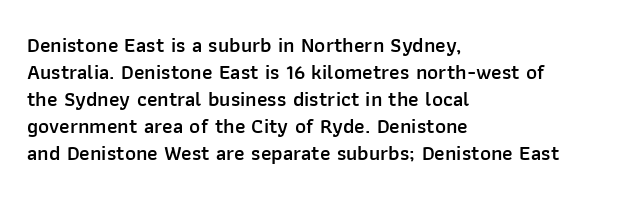
The typography opts for an upright posture over an oblique one. The typesetting leans somewhat heavy: a semibold. Look at the tracking — it's just the regular setting, nothing added. Bare-footed words on every line. Summary of vertical rhythm: regular, with standard interline spacing. The paragraph shown leans on its left margin.
